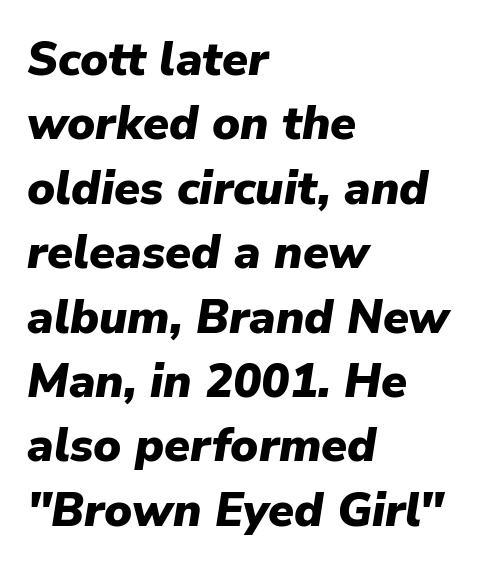
Q: Is the text bold? A: Yes.
Q: Is the text italic (slanted)? A: Yes, it leans right by about 9 degrees.
Q: Is the text underlined? A: No.
Q: How is the paragraph aligned? A: Left-aligned.
Q: Is the spacing between letters normal or unusually wide? A: Normal.
Q: Is the spacing between lines tight, normal or loose? A: Normal.
Q: Width (condensed, normal, or wide)? A: Normal.
Q: Stroke contrast? A: Low.
Q: x-height? A: Medium.
Q: Monospaced? A: No.
